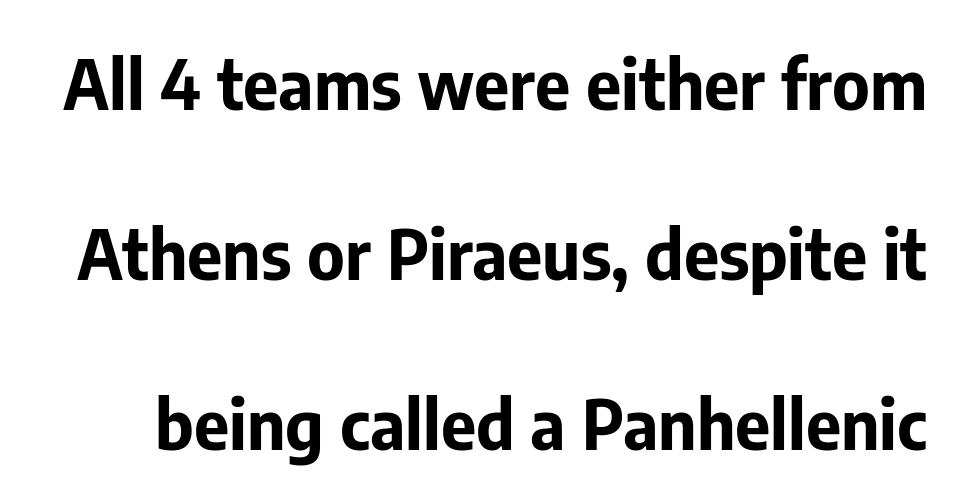
Q: Is the text bold? A: Yes.
Q: Is the text italic (slanted)? A: No, it is upright.
Q: Is the typeface a serif or a sans-serif typeface? A: Sans-serif.
Q: Is the text underlined? A: No.
Q: Is the spacing between letters normal or unusually wide? A: Normal.
Q: Is the spacing between lines tight, normal or loose? A: Loose.
Q: Width (condensed, normal, or wide)? A: Normal.
Q: Stroke contrast? A: Low.
Q: x-height? A: Medium.
Q: Monospaced? A: No.
